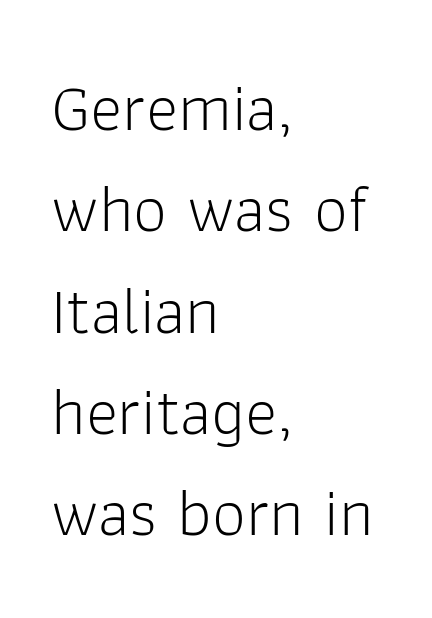
Does the leading feel generous? No, just average. Nope, not italic — everything's standing straight. A typesetter would call this zero additional tracking. The cut favours lightness, reaching ordinary text weight at its darkest.
